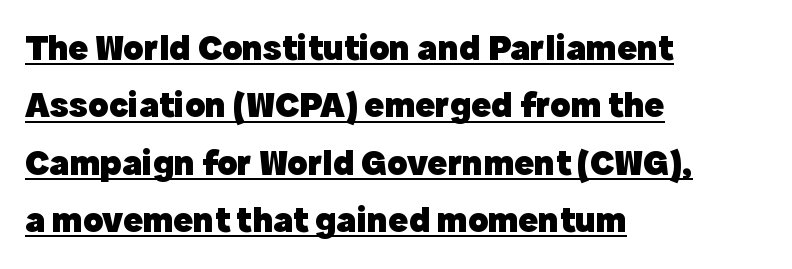
The image shows 37 px heavy sans-serif type, upright; set left-aligned, normal line spacing (1.55x), normal letter spacing, underlined; a medium x-height.
